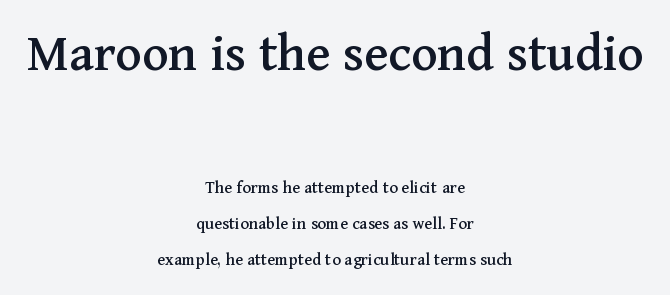
Q: Is the text italic (slanted)? A: No, it is upright.
Q: Is the typeface a serif or a sans-serif typeface? A: Serif.
Q: Is the text underlined? A: No.
Q: How is the paragraph aligned? A: Centered.
Q: Is the spacing between letters normal or unusually wide? A: Normal.
Q: Is the spacing between lines tight, normal or loose? A: Loose.
Q: Which block of text is set in a larger size, the first (top) or the second (bottom)? A: The first (top) one.
Q: Width (condensed, normal, or wide)? A: Normal.
Q: Stroke contrast? A: Medium.
Q: x-height? A: Medium.
Q: Monospaced? A: No.
